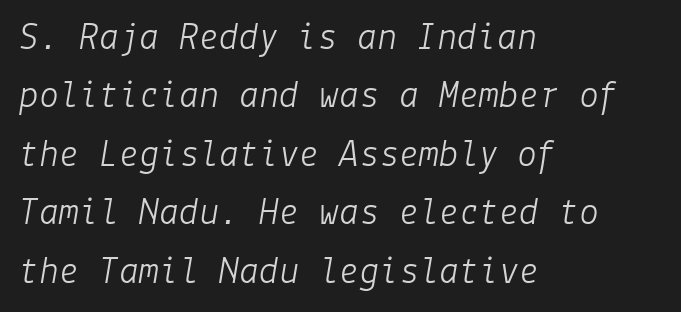
{"italic": "yes", "lean": "right", "slant_degrees": 9, "bold": "no", "weight": "light", "width": "normal", "stroke_contrast": "low", "x_height": "medium", "underline": "no", "align": "left", "line_spacing": "normal", "line_spacing_ratio": 1.46, "letter_spacing": "normal", "letter_spacing_em": 0.0, "glyph_px": 40}
